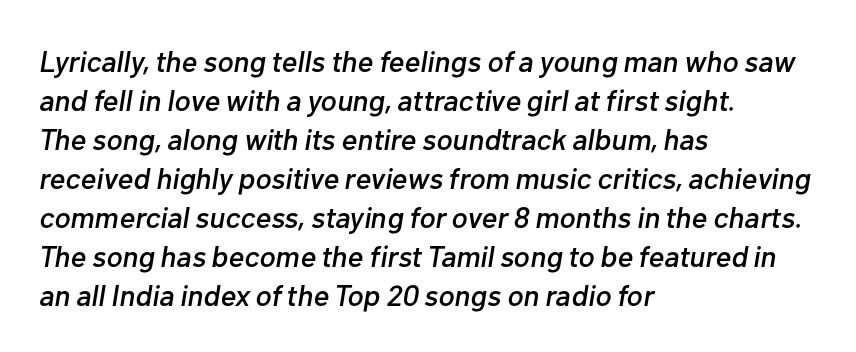
The image shows 30 px text type, italic (leaning right); set left-aligned, normal line spacing (1.3x), normal letter spacing, not underlined; low stroke contrast and a medium x-height.
